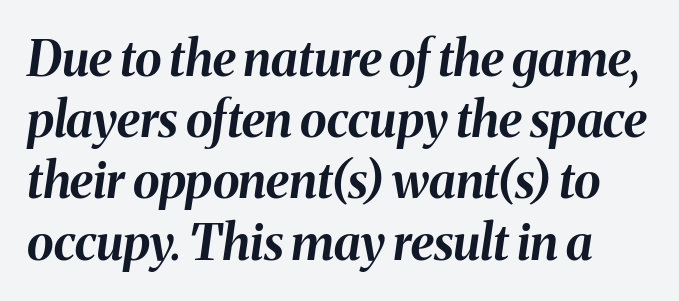
Q: Is the text bold? A: Yes.
Q: Is the text italic (slanted)? A: Yes, it leans right by about 8 degrees.
Q: Is the text underlined? A: No.
Q: Is the spacing between letters normal or unusually wide? A: Normal.
Q: Is the spacing between lines tight, normal or loose? A: Normal.
Q: Width (condensed, normal, or wide)? A: Normal.
Q: Stroke contrast? A: Medium.
Q: x-height? A: Medium.
Q: Monospaced? A: No.
